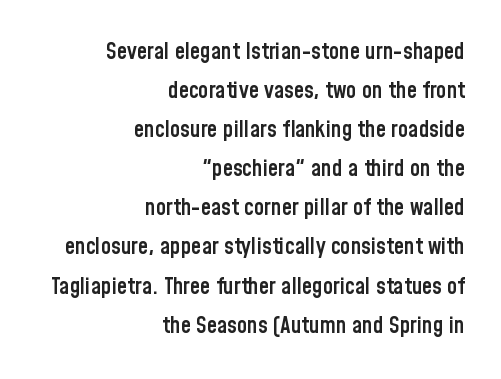
Lines of text with bare space underneath. Line spacing here is normal. The axis of the letterforms is exactly vertical. A bit beefed up — I'd call it semibold rather than bold.
